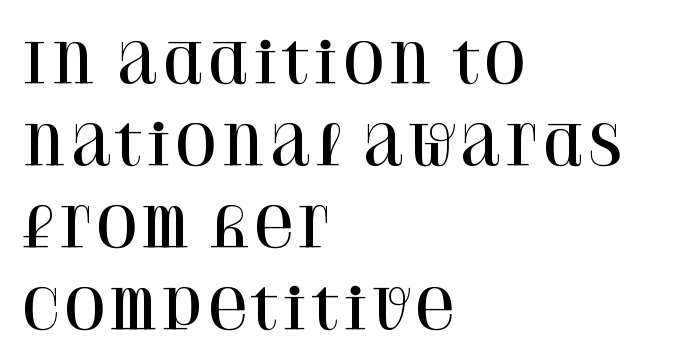
{"serif": "yes", "italic": "no", "width": "normal", "stroke_contrast": "high", "x_height": "large", "monospaced": "no", "underline": "no", "align": "left", "line_spacing": "normal", "line_spacing_ratio": 1.49, "letter_spacing": "normal", "letter_spacing_em": 0.0, "glyph_px": 55}
